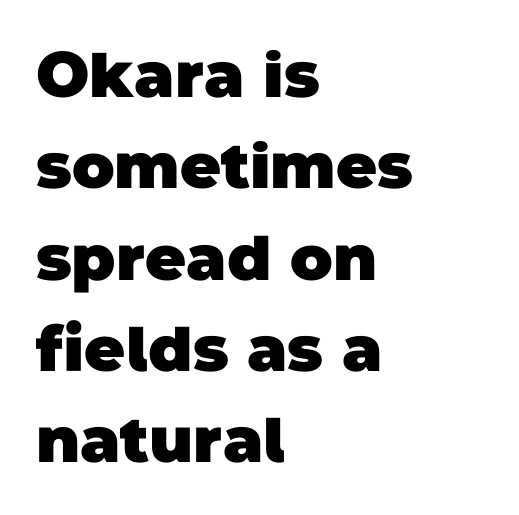
{"serif": "no", "bold": "yes", "weight": "heavy", "width": "normal", "stroke_contrast": "low", "x_height": "large", "monospaced": "no", "underline": "no", "align": "left", "line_spacing": "normal", "line_spacing_ratio": 1.45, "letter_spacing": "normal", "letter_spacing_em": 0.0, "glyph_px": 63}
